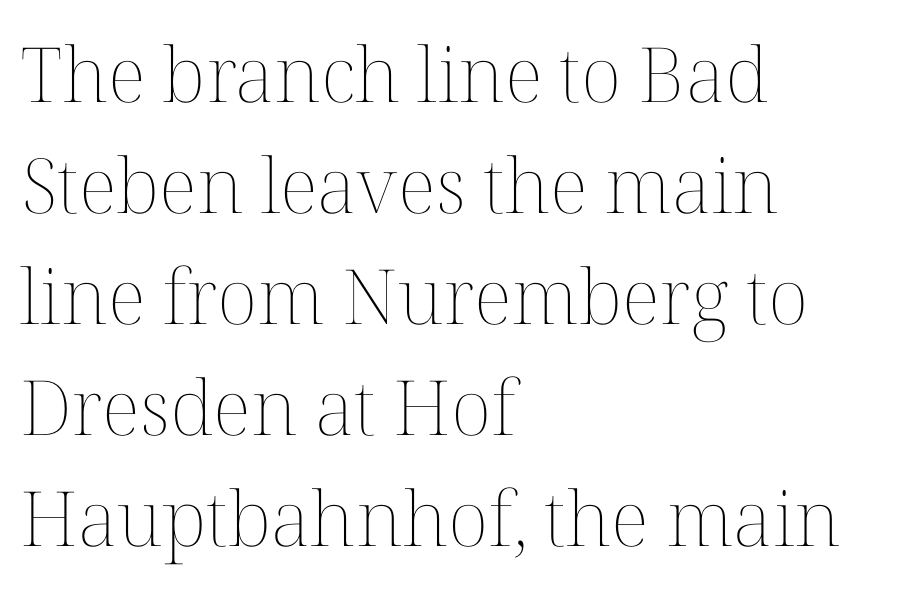
Q: Is the text bold? A: No.
Q: Is the text italic (slanted)? A: No, it is upright.
Q: Is the text underlined? A: No.
Q: How is the paragraph aligned? A: Left-aligned.
Q: Is the spacing between letters normal or unusually wide? A: Normal.
Q: Is the spacing between lines tight, normal or loose? A: Normal.
Q: Width (condensed, normal, or wide)? A: Normal.
Q: Stroke contrast? A: Medium.
Q: x-height? A: Medium.
Q: Monospaced? A: No.
